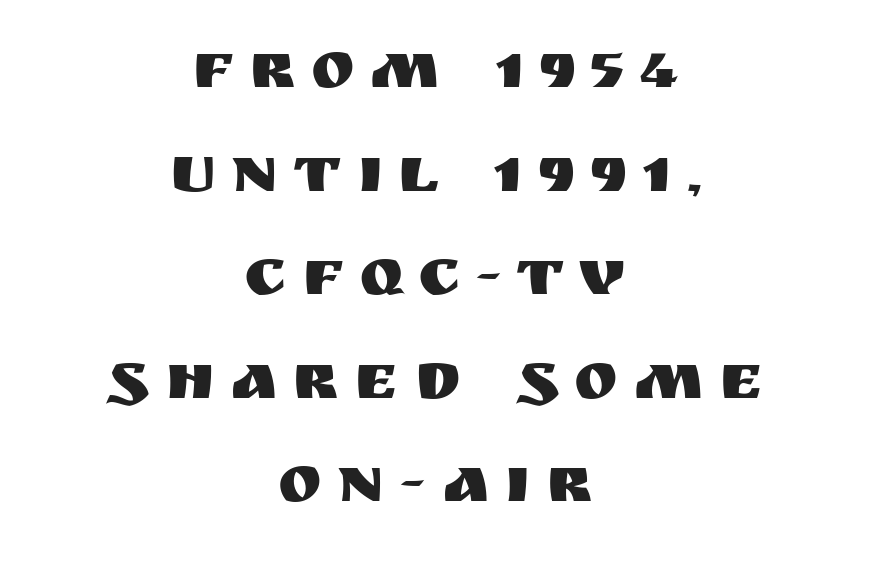
Q: Is the text italic (slanted)? A: No, it is upright.
Q: Is the typeface a serif or a sans-serif typeface? A: Sans-serif.
Q: Is the text underlined? A: No.
Q: How is the paragraph aligned? A: Centered.
Q: Is the spacing between letters normal or unusually wide? A: Unusually wide.
Q: Is the spacing between lines tight, normal or loose? A: Normal.
Q: Width (condensed, normal, or wide)? A: Normal.
Q: Stroke contrast? A: Medium.
Q: x-height? A: Large.
Q: Monospaced? A: No.
